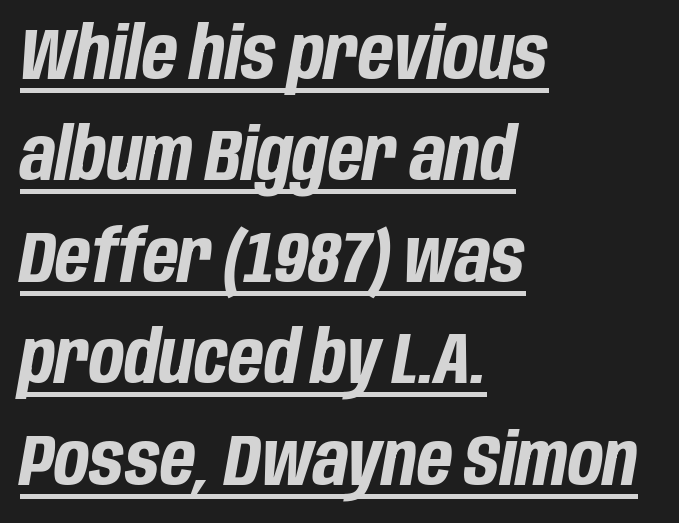
Q: Is the text bold? A: Yes.
Q: Is the text italic (slanted)? A: Yes, it leans right by about 10 degrees.
Q: Is the text underlined? A: Yes.
Q: How is the paragraph aligned? A: Left-aligned.
Q: Is the spacing between letters normal or unusually wide? A: Normal.
Q: Is the spacing between lines tight, normal or loose? A: Normal.
Q: Width (condensed, normal, or wide)? A: Condensed.
Q: Stroke contrast? A: Low.
Q: x-height? A: Large.
Q: Monospaced? A: No.
